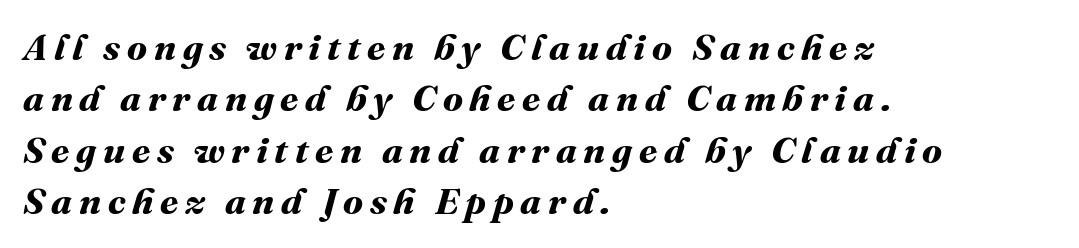
The image shows 37 px bold type; set left-aligned, normal line spacing (1.39x), not underlined; medium stroke contrast and a medium x-height.
